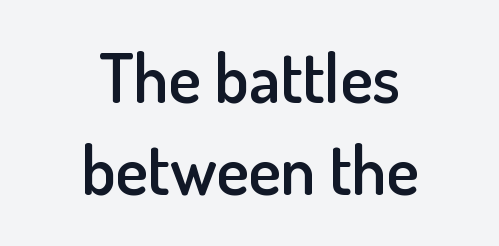
Posture: straight, roman, zero tilt. The passage shown has conventional tracking throughout. The glyphs in this specimen are sans serif. Glance below the letters and you will spot only blank space.
